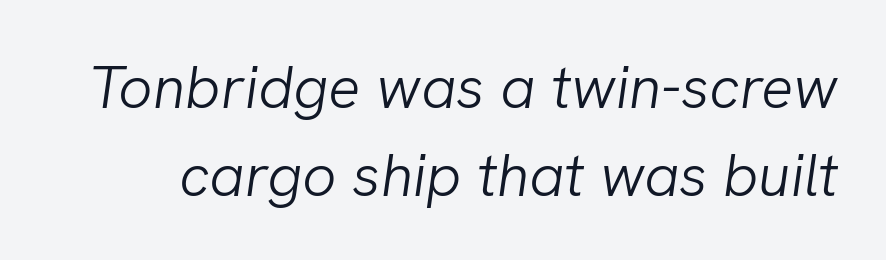
Think of a printed novel: that variable character pitch is what you see here. The whole block is typeset with a tilt. Caption: standard tracking, unaltered. The string is rendered with underlining switched off.
